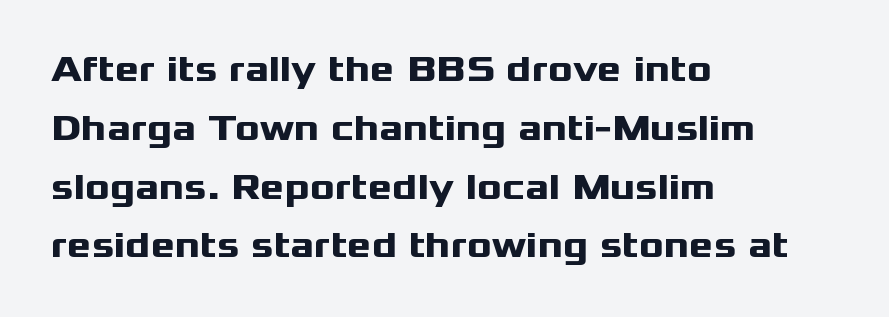
Upright lettering throughout. Examine the stroke ends and you'll find no serifs. Reading down the block, your eye returns to a fixed left position each line. Typesetter's note: full bold, strokes at maximum text heaviness. No word sits above an underline.
